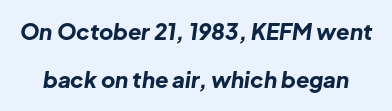
If you measured baseline to baseline, you'd find a long distance. Check under the words: just untouched page. On the weight axis this lands at bold, roughly 700. Is the letter spacing exaggerated? No — it looks like the ordinary default.
